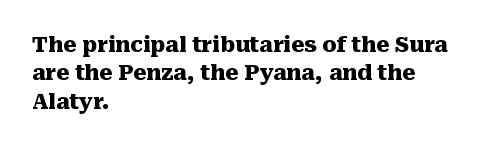
The image shows 21 px bold type, upright; set left-aligned, normal line spacing (1.35x), normal letter spacing, not underlined.
